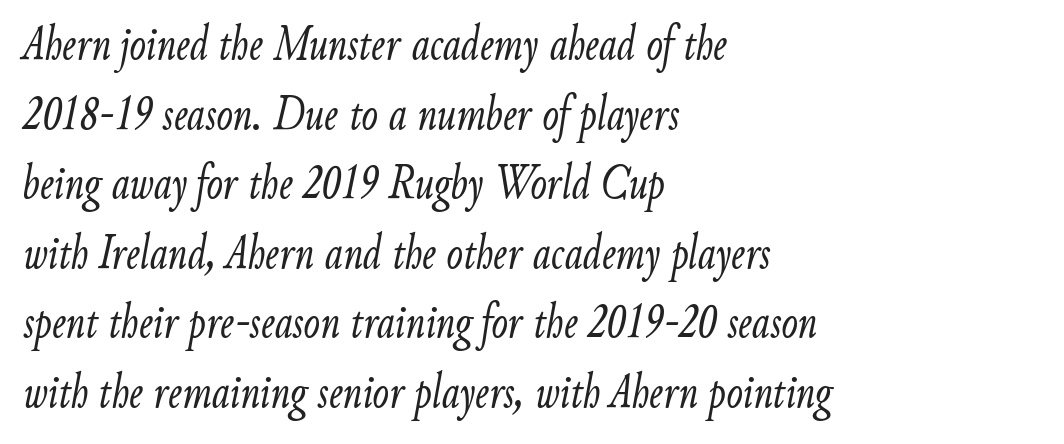
Q: Is the text bold? A: No.
Q: Is the text italic (slanted)? A: Yes, it leans right by about 9 degrees.
Q: Is the text underlined? A: No.
Q: How is the paragraph aligned? A: Left-aligned.
Q: Is the spacing between letters normal or unusually wide? A: Normal.
Q: Is the spacing between lines tight, normal or loose? A: Normal.
Q: Width (condensed, normal, or wide)? A: Condensed.
Q: Stroke contrast? A: Low.
Q: x-height? A: Small.
Q: Monospaced? A: No.
